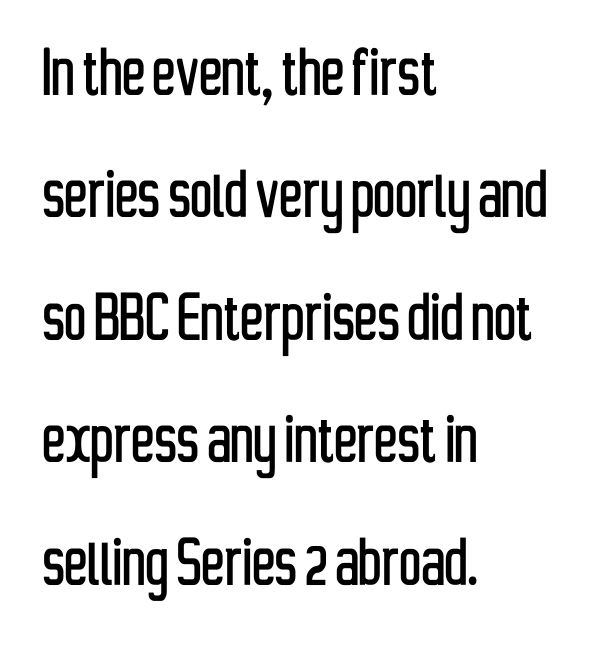
Horizontally, the lines are justified to the leading edge only. The type is set solid horizontally, with unmodified tracking. If you drew a line through each stem, it would be perfectly vertical. Note the varied advance widths — an 'i' is clearly narrower than an 'm'. Nothing sits at the stroke ends, so this counts as sans-serif.
